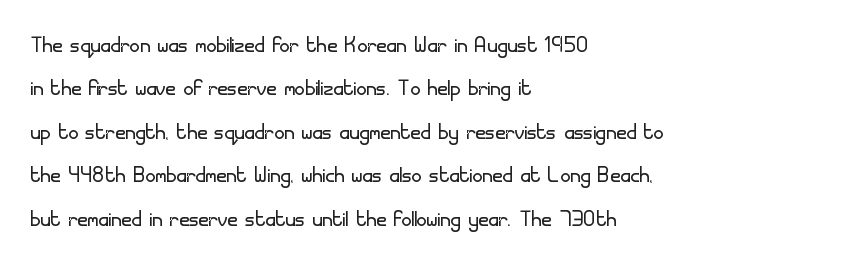
Nothing sits at the stroke ends, so this counts as sans-serif. These lines were composed using upright roman letters. Compared with typical paragraphs, the rows here are spaced about the same. Weight: regular or lighter.
